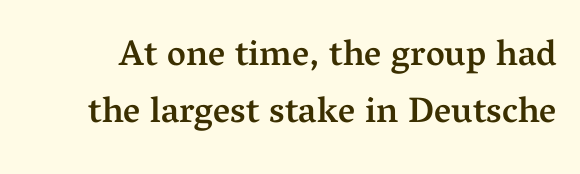
Q: Is the text bold? A: Semi-bold.
Q: Is the text italic (slanted)? A: No, it is upright.
Q: Is the typeface a serif or a sans-serif typeface? A: Serif.
Q: Is the text underlined? A: No.
Q: Is the spacing between letters normal or unusually wide? A: Normal.
Q: Is the spacing between lines tight, normal or loose? A: Normal.
Q: Width (condensed, normal, or wide)? A: Normal.
Q: Stroke contrast? A: Medium.
Q: x-height? A: Medium.
Q: Monospaced? A: No.
